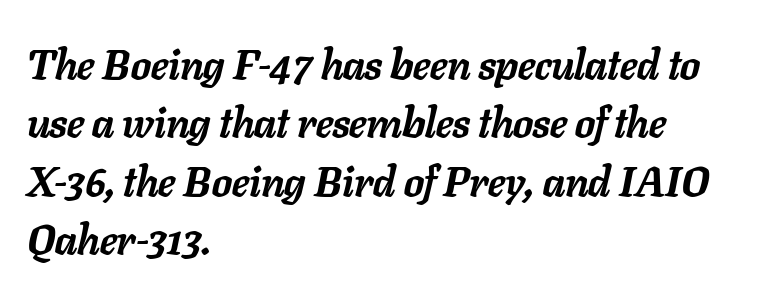
{"italic": "yes", "lean": "right", "slant_degrees": 11, "bold": "yes", "weight": "semibold", "width": "normal", "stroke_contrast": "low", "x_height": "medium", "monospaced": "no", "underline": "no", "align": "left", "line_spacing": "normal", "line_spacing_ratio": 1.39, "letter_spacing": "normal", "letter_spacing_em": 0.0, "glyph_px": 42}
